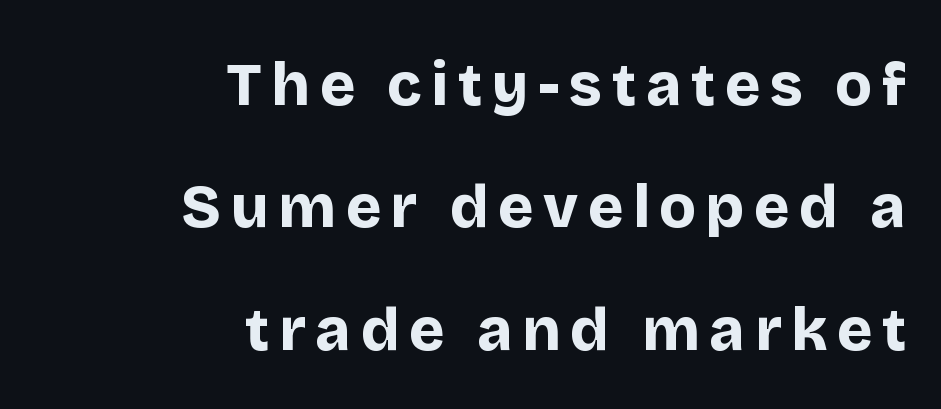
Nothing sits at the stroke ends, so this counts as sans-serif. Nope, not italic — everything's standing straight. You could not count columns in this text — the font is proportionally spaced. Rows of type keep a wide berth in the vertical direction.
